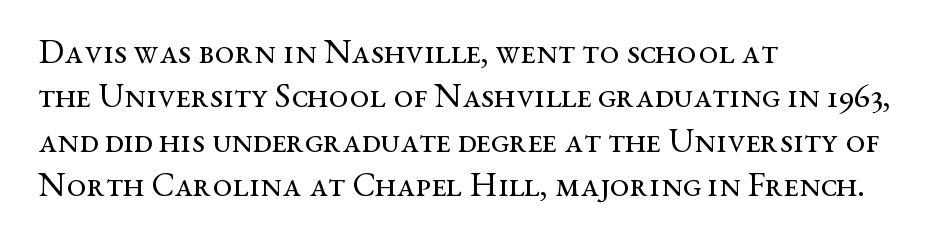
{"serif": "yes", "italic": "no", "bold": "no", "weight": "regular", "width": "wide", "stroke_contrast": "medium", "x_height": "medium", "monospaced": "no", "underline": "no", "align": "left", "line_spacing": "normal", "line_spacing_ratio": 1.27, "letter_spacing": "normal", "letter_spacing_em": 0.0, "glyph_px": 35}
